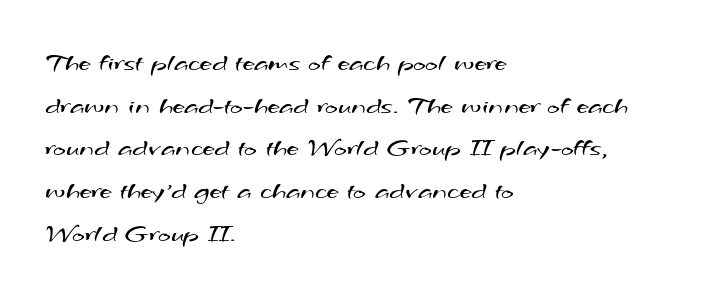
{"bold": "no", "underline": "no", "align": "left", "line_spacing": "normal", "line_spacing_ratio": 1.58, "letter_spacing": "normal", "letter_spacing_em": 0.0, "glyph_px": 27}
